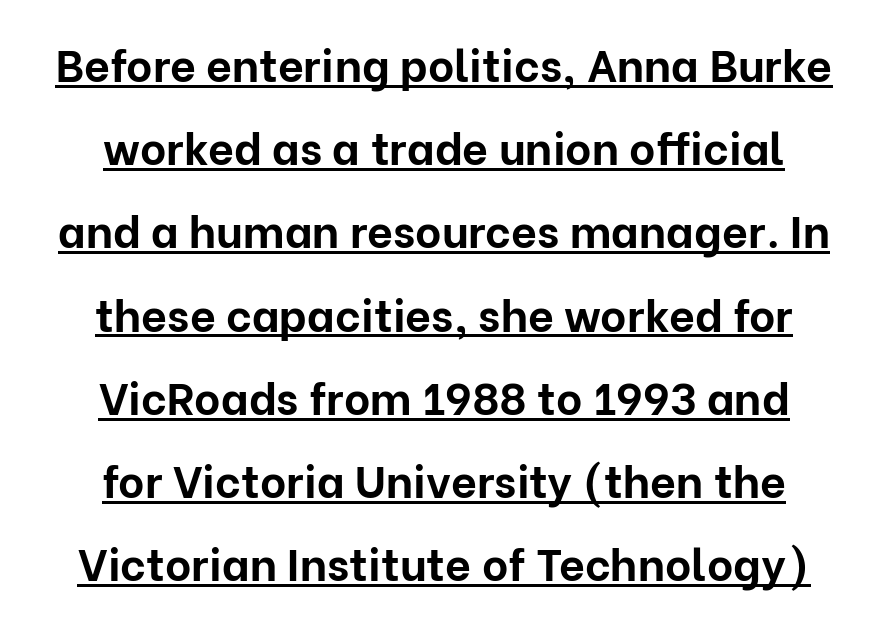
{"serif": "no", "italic": "no", "bold": "yes", "weight": "bold", "width": "normal", "stroke_contrast": "low", "x_height": "medium", "monospaced": "no", "underline": "yes", "align": "center", "line_spacing_ratio": 1.85, "letter_spacing": "normal", "letter_spacing_em": 0.0, "glyph_px": 45}
